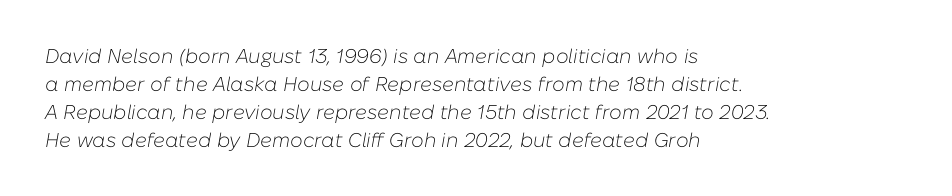
The image shows 20 px text type, italic (leaning right); set left-aligned, normal line spacing (1.4x), normal letter spacing, not underlined.
